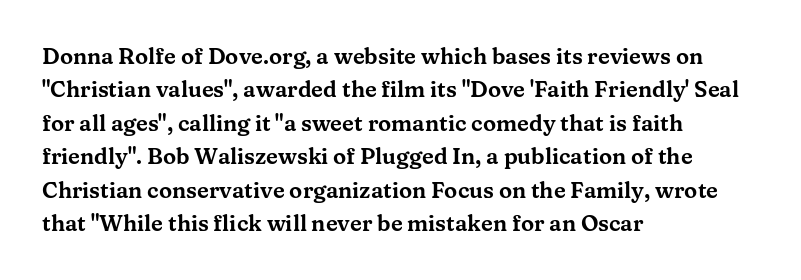
The image shows 22 px text type, upright; set left-aligned, normal line spacing (1.52x), normal letter spacing, not underlined.
